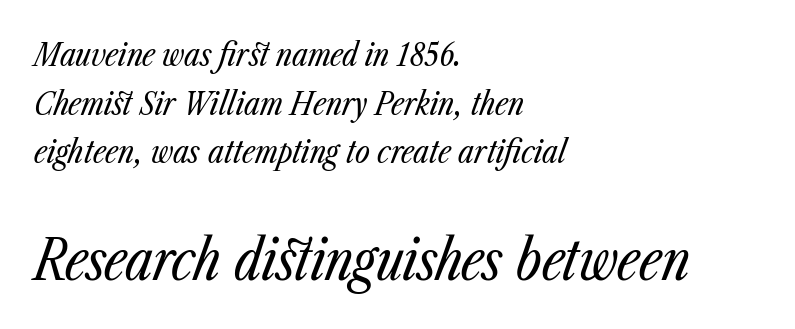
Line spacing here is normal. These lines were composed using italics. The specimen omits any rule beneath the text block's lines. Visually the block forms a straight wall on the left and a jagged coastline on the right. Think of a printed novel: that variable character pitch is what you see here. The tracking reads as untouched default to a designer's eye.
